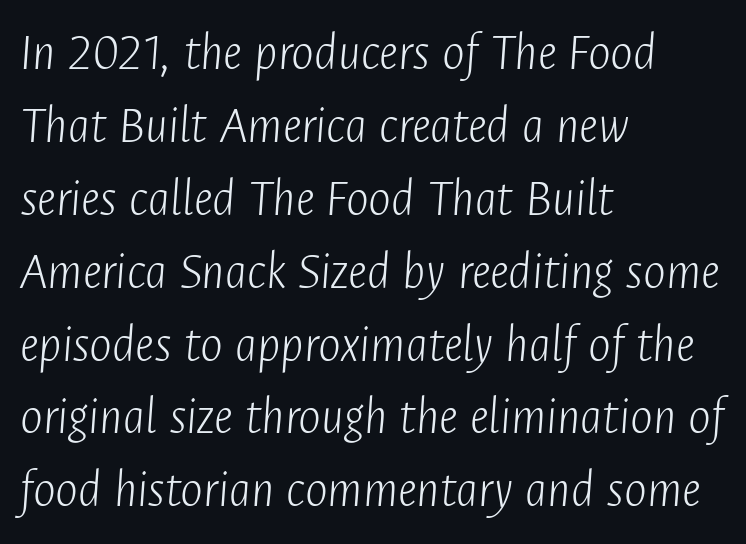
Q: Is the text bold? A: No.
Q: Is the text italic (slanted)? A: Yes, it leans right by about 4 degrees.
Q: Is the text underlined? A: No.
Q: How is the paragraph aligned? A: Left-aligned.
Q: Is the spacing between letters normal or unusually wide? A: Normal.
Q: Is the spacing between lines tight, normal or loose? A: Normal.
Q: Width (condensed, normal, or wide)? A: Condensed.
Q: Stroke contrast? A: Low.
Q: x-height? A: Medium.
Q: Monospaced? A: No.
